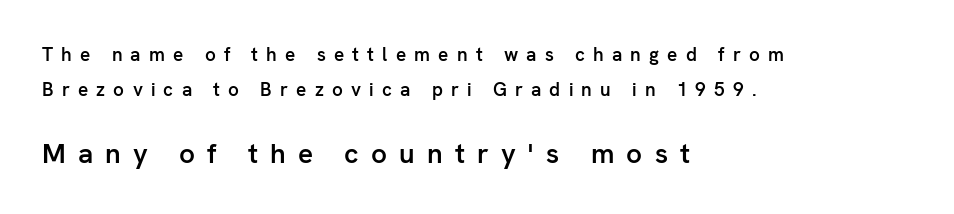
Caption: upper text group reduced, lower text group enlarged. Letter spacing: wide. Short and long lines alike share a common starting point at left. The glyphs are unaccompanied by any horizontal stroke below them. Observe the absence of serifs on each vertical stroke in this sample.
